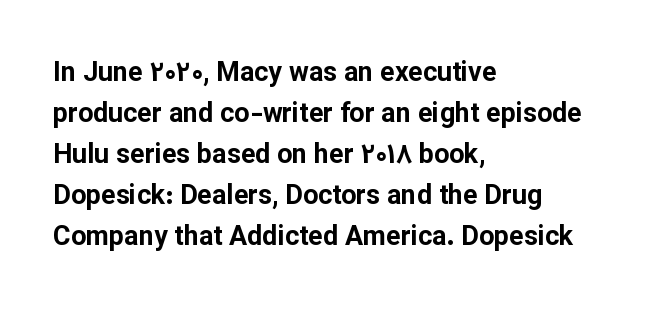
The image shows 27 px bold type, upright; set left-aligned, normal line spacing (1.52x), normal letter spacing, not underlined.
